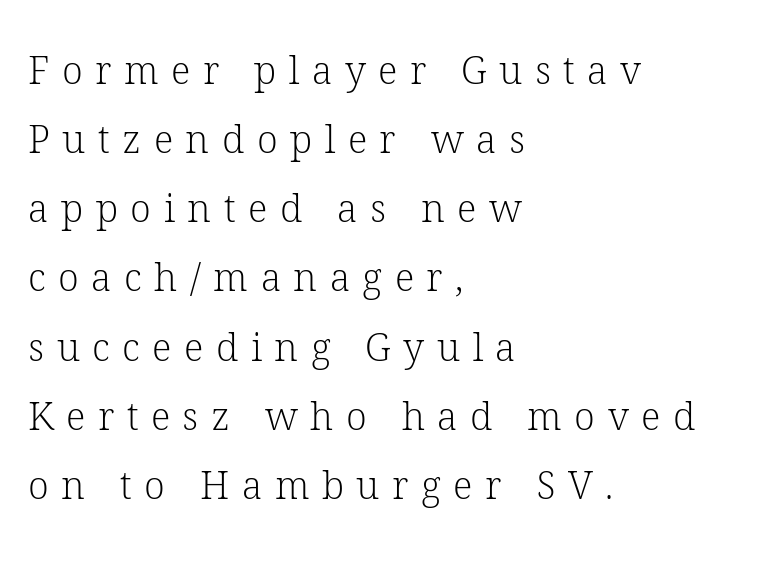
The image shows 38 px light serif type, upright; set left-aligned, line spacing 1.82x, unusually wide letter spacing (+0.33 em), not underlined; low stroke contrast and a medium x-height.
